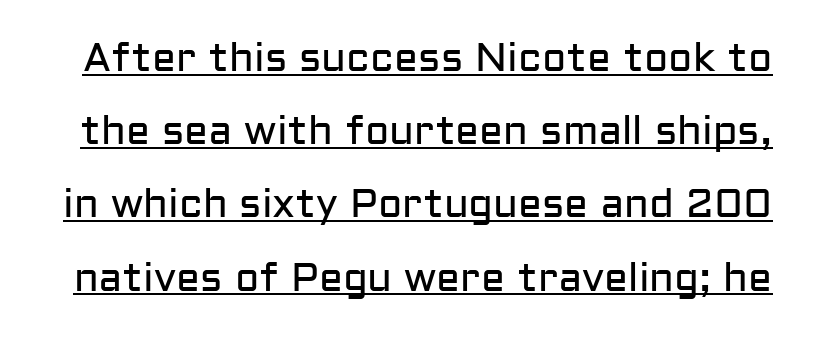
The image shows 40 px regular-weight sans-serif type, upright; set line spacing 1.83x, normal letter spacing, underlined; low stroke contrast and a medium x-height.
